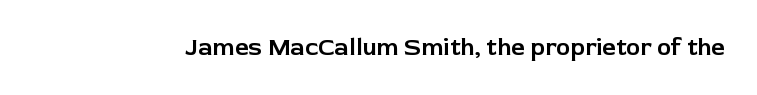
{"italic": "no", "underline": "no", "letter_spacing": "normal", "letter_spacing_em": 0.0, "glyph_px": 24}
